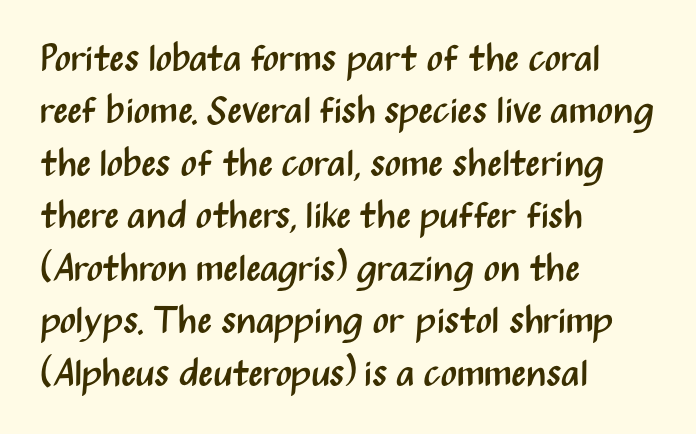
Q: Is the text bold? A: No.
Q: Is the text italic (slanted)? A: No, it is upright.
Q: Is the typeface a serif or a sans-serif typeface? A: Sans-serif.
Q: Is the text underlined? A: No.
Q: How is the paragraph aligned? A: Left-aligned.
Q: Is the spacing between letters normal or unusually wide? A: Normal.
Q: Is the spacing between lines tight, normal or loose? A: Normal.
Q: Width (condensed, normal, or wide)? A: Condensed.
Q: Stroke contrast? A: Medium.
Q: x-height? A: Medium.
Q: Monospaced? A: No.
